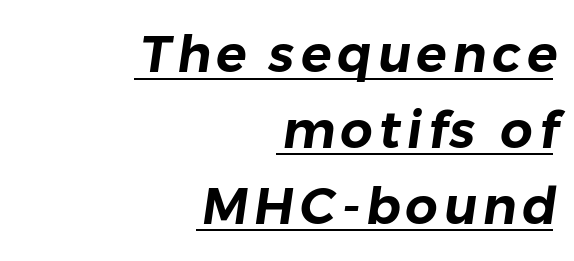
Q: Is the typeface a serif or a sans-serif typeface? A: Sans-serif.
Q: Is the text underlined? A: Yes.
Q: How is the paragraph aligned? A: Right-aligned.
Q: Is the spacing between lines tight, normal or loose? A: Normal.
Q: Width (condensed, normal, or wide)? A: Normal.
Q: Stroke contrast? A: Low.
Q: x-height? A: Medium.
Q: Monospaced? A: No.
